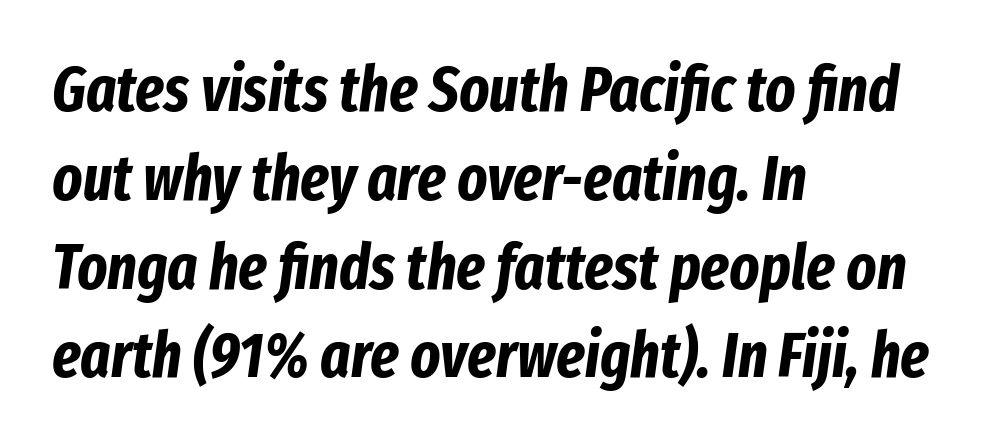
{"italic": "yes", "lean": "right", "slant_degrees": 8, "bold": "yes", "weight": "bold", "width": "condensed", "stroke_contrast": "low", "x_height": "medium", "monospaced": "no", "underline": "no", "align": "left", "line_spacing": "normal", "line_spacing_ratio": 1.41, "letter_spacing": "normal", "letter_spacing_em": 0.0, "glyph_px": 63}
